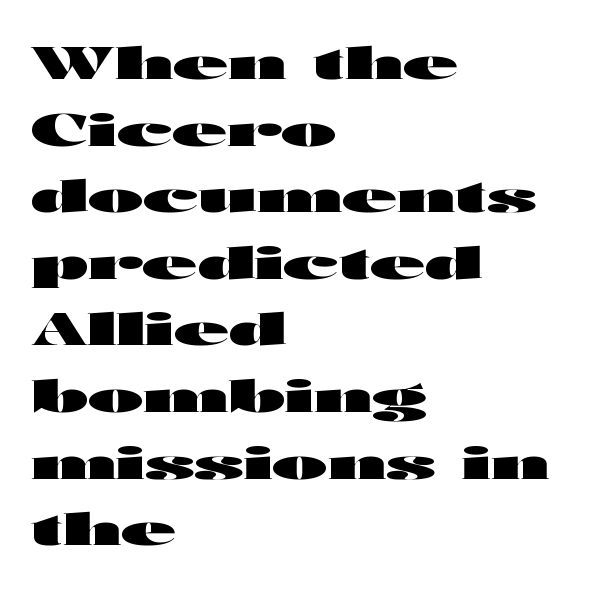
The image shows 45 px heavy, wide sans-serif type, upright; set left-aligned, normal line spacing (1.48x), normal letter spacing, not underlined; high stroke contrast and a medium x-height.
